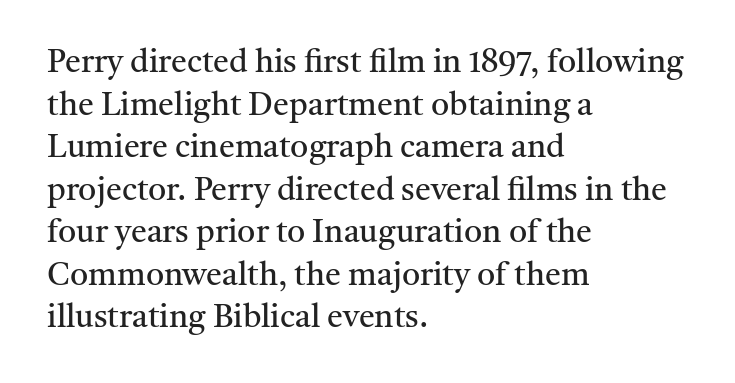
Q: Is the text bold? A: No.
Q: Is the text italic (slanted)? A: No, it is upright.
Q: Is the typeface a serif or a sans-serif typeface? A: Serif.
Q: Is the text underlined? A: No.
Q: How is the paragraph aligned? A: Left-aligned.
Q: Is the spacing between letters normal or unusually wide? A: Normal.
Q: Is the spacing between lines tight, normal or loose? A: Normal.
Q: Width (condensed, normal, or wide)? A: Normal.
Q: Stroke contrast? A: Medium.
Q: x-height? A: Medium.
Q: Monospaced? A: No.
